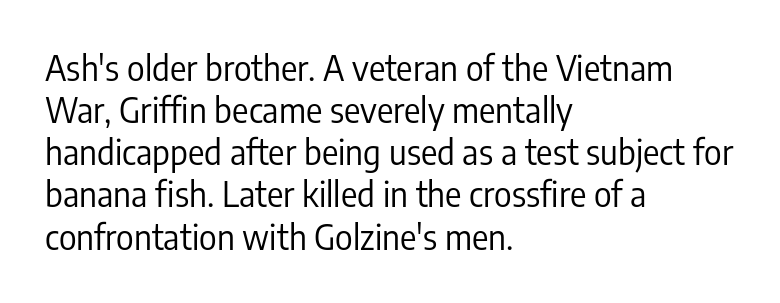
The image shows 34 px regular-weight, condensed sans-serif type, upright; set left-aligned, line spacing 1.24x, normal letter spacing, not underlined; low stroke contrast and a medium x-height.
